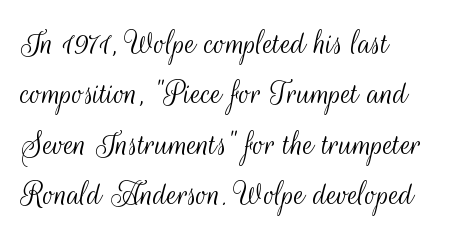
The image shows 37 px light, condensed sans-serif type; set left-aligned, normal line spacing (1.36x), normal letter spacing, not underlined; medium stroke contrast and a small x-height.
